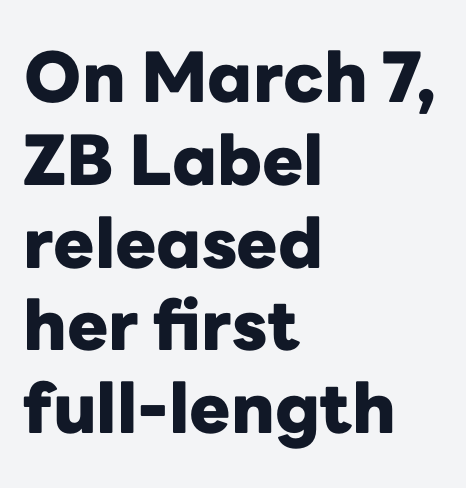
{"serif": "no", "italic": "no", "bold": "yes", "weight": "heavy", "width": "normal", "stroke_contrast": "low", "x_height": "medium", "monospaced": "no", "underline": "no", "align": "left", "line_spacing_ratio": 1.2, "letter_spacing": "normal", "letter_spacing_em": 0.0, "glyph_px": 69}
